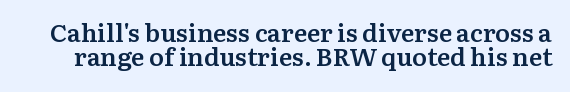
The image shows 25 px text type, upright; set tight line spacing (0.98x), normal letter spacing, not underlined.
